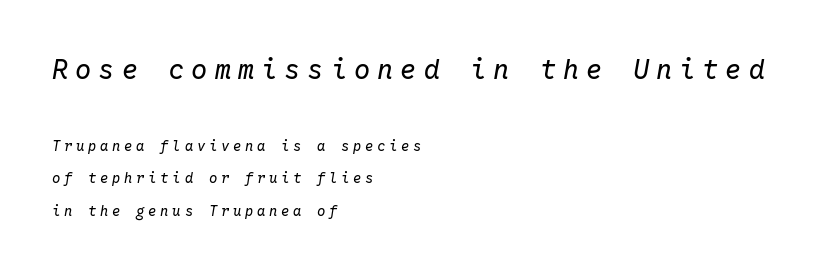
{"italic": "yes", "lean": "right", "slant_degrees": 10, "bold": "no", "underline": "no", "align": "left", "line_spacing": "loose", "line_spacing_ratio": 2.33, "letter_spacing": "wide", "letter_spacing_em": 0.26, "larger_block": "first", "size_ratio": 1.93, "glyph_px": 27}
